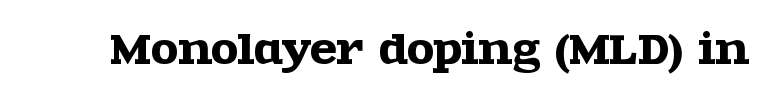
Proportional: the letters do not fall into vertical columns. In terms of letterspacing, this is plain default setting. The strip under each line holds only bare page. Does the lettering tilt? It doesn't — this is upright.
